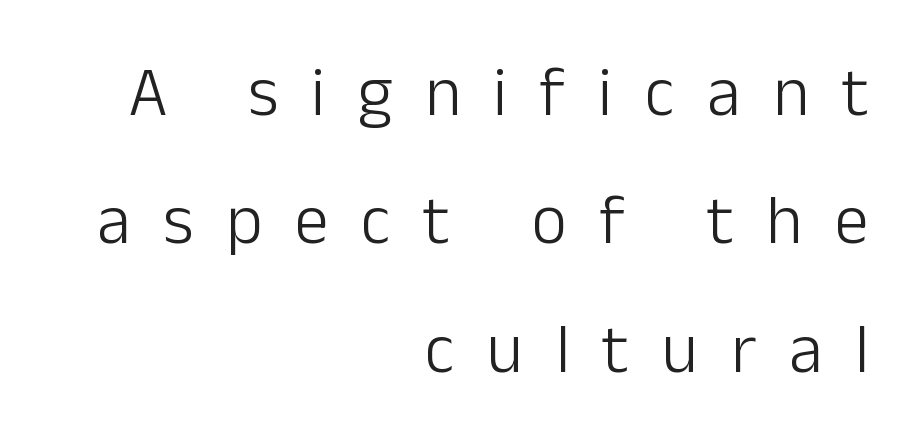
Q: Is the text bold? A: No.
Q: Is the text italic (slanted)? A: No, it is upright.
Q: Is the typeface a serif or a sans-serif typeface? A: Sans-serif.
Q: Is the text underlined? A: No.
Q: How is the paragraph aligned? A: Right-aligned.
Q: Is the spacing between letters normal or unusually wide? A: Unusually wide.
Q: Width (condensed, normal, or wide)? A: Normal.
Q: Stroke contrast? A: Low.
Q: x-height? A: Medium.
Q: Monospaced? A: No.
